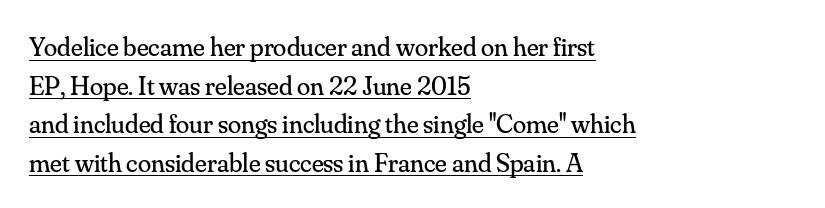
Letters have the restrained weight of plain body copy at most. What stands out about the letter spacing? Nothing — it is the standard amount. This block has exactly the height ordinary leading produces. Alignment: flush left.
